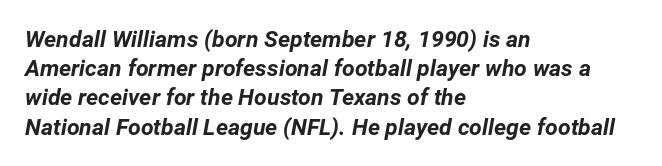
Is the type slanted? Yes — the strokes lean at a clear angle. The space beneath each line is pristine and unruled. The horizontal fit of the characters is conventional and even. Is the block centered? No — it sits flush against the left margin. Compared with an ordinary text face, these strokes are far heavier — a full bold.
